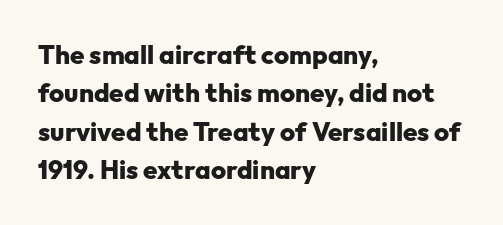
The image shows 26 px bold type, upright; set left-aligned, normal line spacing (1.48x), normal letter spacing, not underlined.
